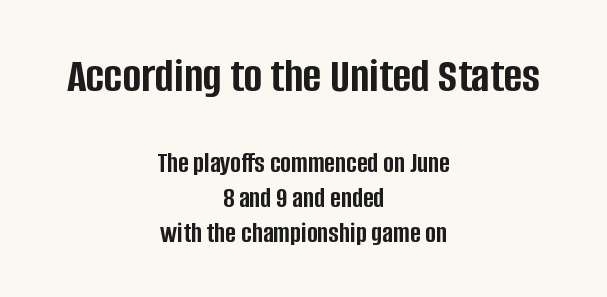
{"serif": "no", "italic": "no", "bold": "yes", "weight": "semibold", "width": "condensed", "stroke_contrast": "low", "x_height": "large", "monospaced": "no", "underline": "no", "align": "center", "line_spacing_ratio": 1.19, "letter_spacing": "normal", "letter_spacing_em": 0.0, "larger_block": "first", "size_ratio": 1.72, "glyph_px": 50}
